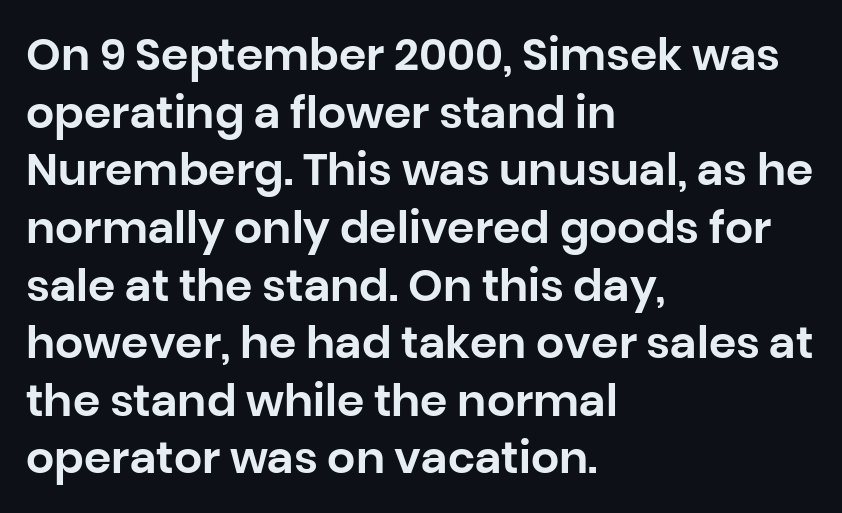
{"serif": "no", "italic": "no", "width": "normal", "stroke_contrast": "low", "x_height": "large", "monospaced": "no", "underline": "no", "align": "left", "line_spacing": "normal", "line_spacing_ratio": 1.31, "letter_spacing": "normal", "letter_spacing_em": 0.0, "glyph_px": 44}
